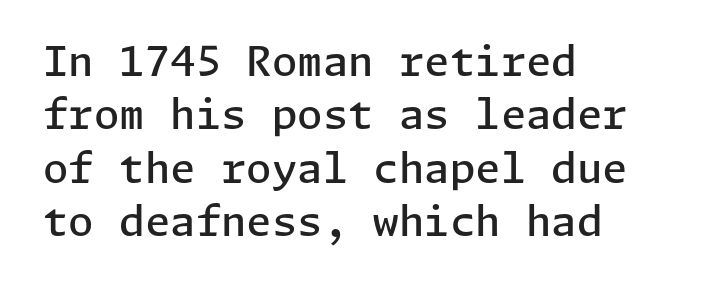
{"serif": "no", "italic": "no", "bold": "semi", "weight": "semibold", "width": "normal", "stroke_contrast": "low", "x_height": "medium", "underline": "no", "align": "left", "line_spacing": "normal", "line_spacing_ratio": 1.3, "letter_spacing": "normal", "letter_spacing_em": 0.0, "glyph_px": 41}
